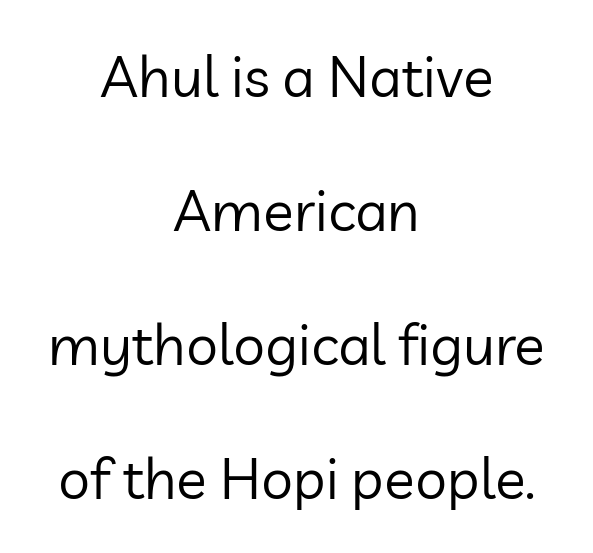
Q: Is the text bold? A: No.
Q: Is the text italic (slanted)? A: No, it is upright.
Q: Is the typeface a serif or a sans-serif typeface? A: Sans-serif.
Q: Is the text underlined? A: No.
Q: How is the paragraph aligned? A: Centered.
Q: Is the spacing between letters normal or unusually wide? A: Normal.
Q: Is the spacing between lines tight, normal or loose? A: Loose.
Q: Width (condensed, normal, or wide)? A: Normal.
Q: Stroke contrast? A: Low.
Q: x-height? A: Medium.
Q: Monospaced? A: No.
